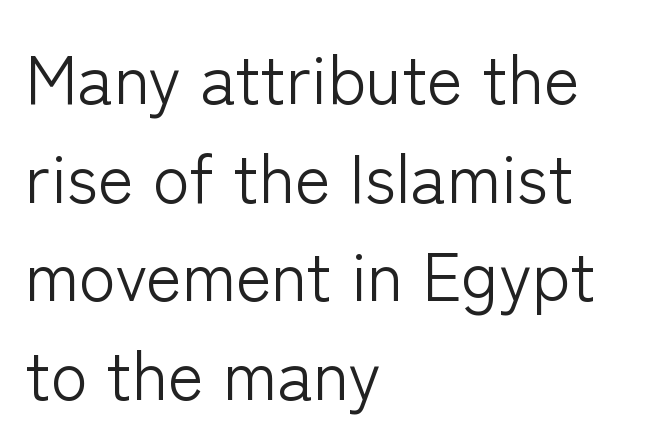
The image shows 68 px light sans-serif type, upright; set left-aligned, normal line spacing (1.45x), normal letter spacing, not underlined; low stroke contrast and a medium x-height.
